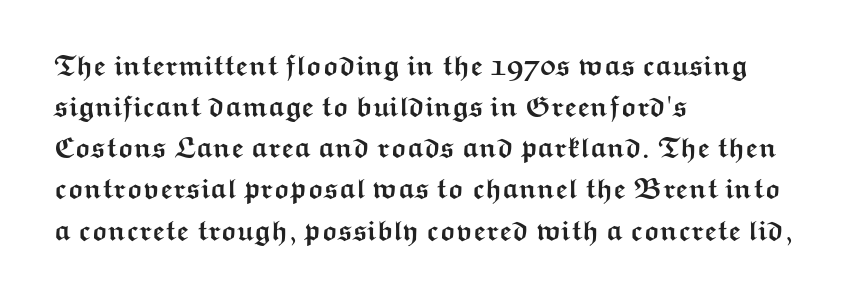
The vertical gap from one line to the next is medium. If you drew a line through each stem, it would be perfectly vertical. The paragraph shown leans on its left margin. These lines are composed in type without serifs.
